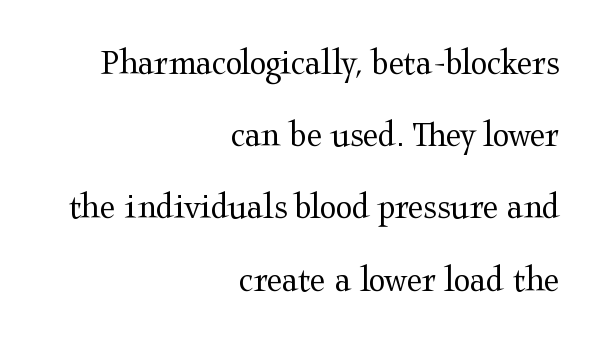
{"serif": "yes", "italic": "no", "bold": "no", "weight": "regular", "width": "wide", "stroke_contrast": "medium", "x_height": "medium", "monospaced": "no", "underline": "no", "align": "right", "line_spacing": "loose", "line_spacing_ratio": 1.9, "letter_spacing": "normal", "letter_spacing_em": 0.0, "glyph_px": 38}
